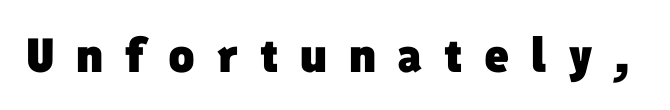
{"serif": "no", "bold": "yes", "weight": "heavy", "width": "normal", "stroke_contrast": "low", "x_height": "medium", "monospaced": "no", "underline": "no", "letter_spacing": "wide", "letter_spacing_em": 0.45, "glyph_px": 48}
